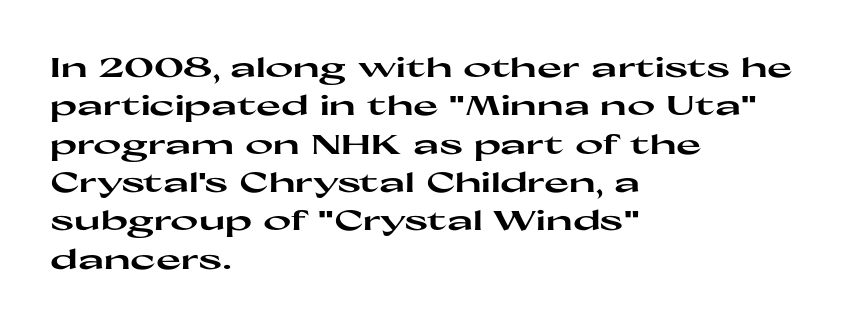
{"italic": "no", "bold": "yes", "underline": "no", "align": "left", "line_spacing": "normal", "line_spacing_ratio": 1.42, "letter_spacing": "normal", "letter_spacing_em": 0.0, "glyph_px": 27}
